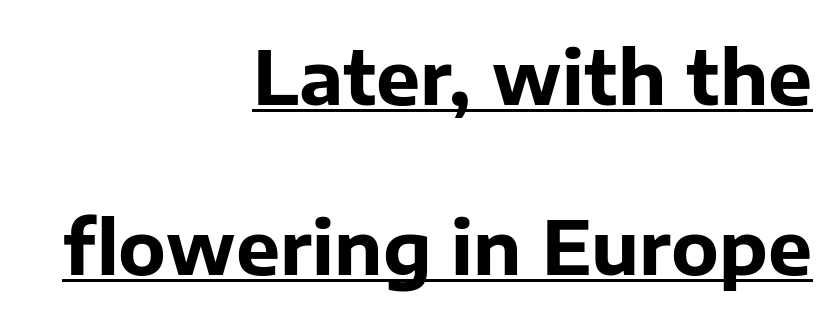
You'd pick this weight for a headline — it's a proper bold. No italicization has been applied; the sample stays upright. These lines are rendered in a variable-pitch font. A sans-serif font was chosen for this passage.
